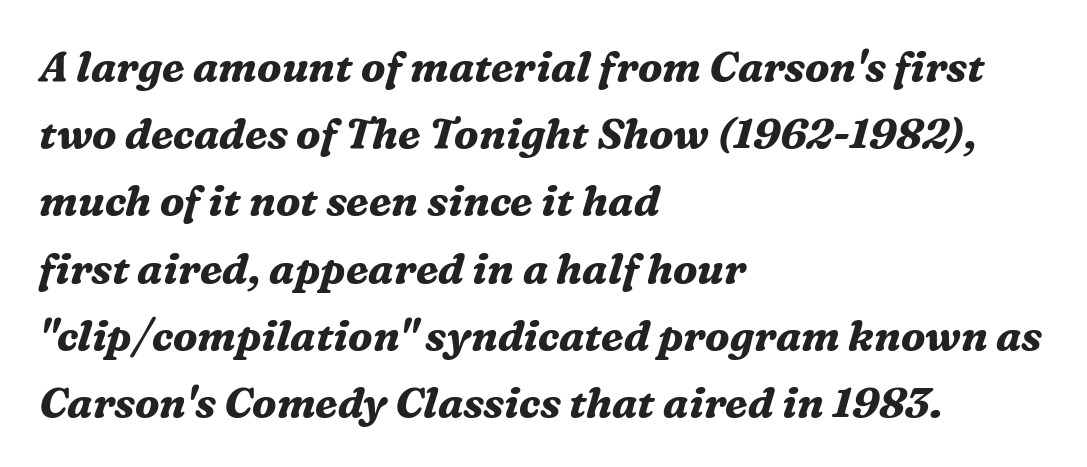
{"serif": "yes", "italic": "yes", "lean": "right", "slant_degrees": 16, "bold": "yes", "weight": "bold", "width": "normal", "stroke_contrast": "medium", "x_height": "medium", "monospaced": "no", "underline": "no", "align": "left", "line_spacing": "normal", "line_spacing_ratio": 1.6, "letter_spacing": "normal", "letter_spacing_em": 0.0, "glyph_px": 42}
